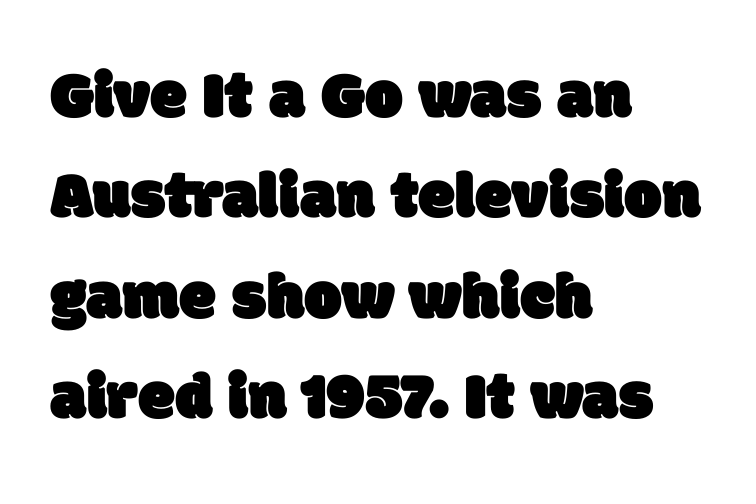
Quick note: interline space is typical. The font family rendered here belongs to the sans-serif group. Descenders hang freely into open space. The passage shown is typed in a proportional face where columns would drift. Is the letter spacing exaggerated? No — it looks like the ordinary default.
